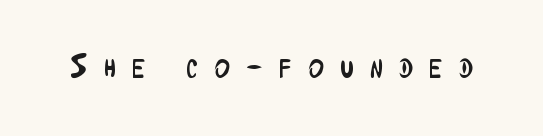
The image shows 33 px regular-weight, condensed sans-serif type, upright; set unusually wide letter spacing (+0.5 em), not underlined; low stroke contrast and a medium x-height.
